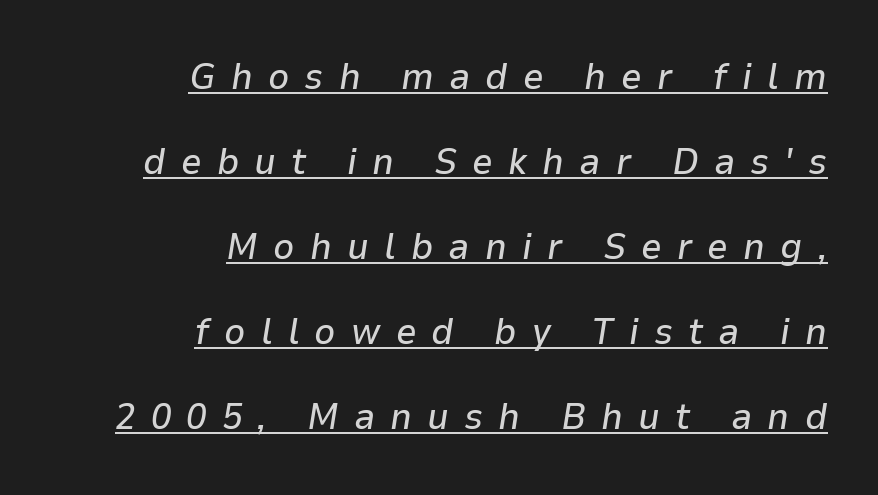
Q: Is the text italic (slanted)? A: Yes, it leans right by about 9 degrees.
Q: Is the text underlined? A: Yes.
Q: How is the paragraph aligned? A: Right-aligned.
Q: Is the spacing between letters normal or unusually wide? A: Unusually wide.
Q: Is the spacing between lines tight, normal or loose? A: Loose.
Q: Width (condensed, normal, or wide)? A: Normal.
Q: Stroke contrast? A: Low.
Q: x-height? A: Medium.
Q: Monospaced? A: No.
